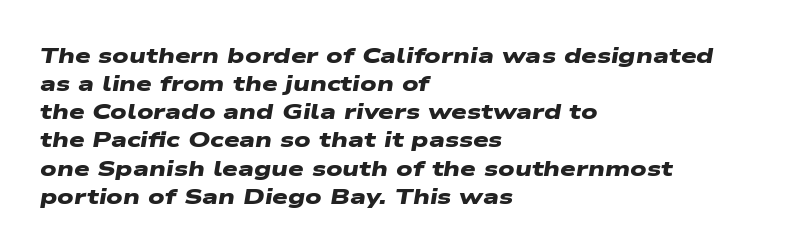
This rendering uses left alignment, leaving the right contour irregular. The gaps between neighbouring characters are ordinary and unremarkable. The leading is moderate, giving the passage an even texture. Compared with an ordinary text face, these strokes are far heavier — a full bold. This rendering features lettering with no underline.
